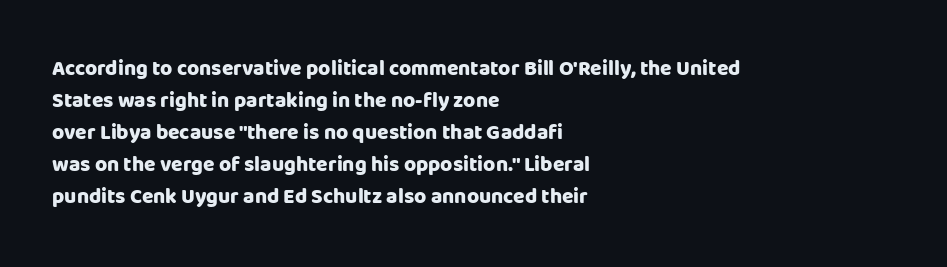
{"italic": "no", "bold": "yes", "underline": "no", "align": "left", "line_spacing": "normal", "line_spacing_ratio": 1.52, "letter_spacing": "normal", "letter_spacing_em": 0.0, "glyph_px": 21}
